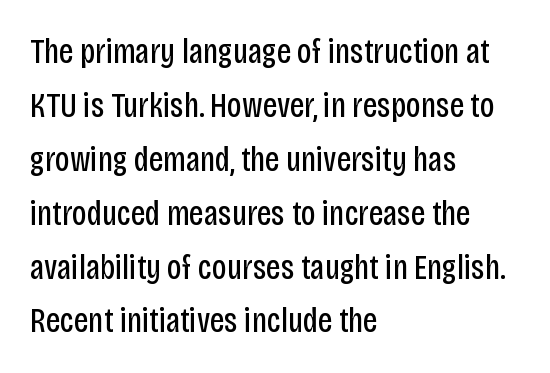
Q: Is the text bold? A: No.
Q: Is the text italic (slanted)? A: No, it is upright.
Q: Is the typeface a serif or a sans-serif typeface? A: Sans-serif.
Q: Is the text underlined? A: No.
Q: How is the paragraph aligned? A: Left-aligned.
Q: Is the spacing between letters normal or unusually wide? A: Normal.
Q: Is the spacing between lines tight, normal or loose? A: Normal.
Q: Width (condensed, normal, or wide)? A: Condensed.
Q: Stroke contrast? A: Low.
Q: x-height? A: Large.
Q: Monospaced? A: No.
